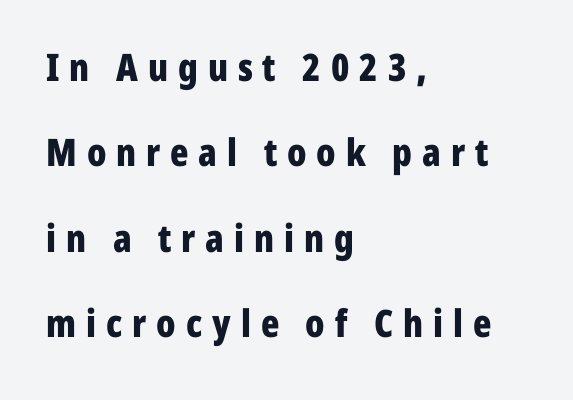
{"serif": "no", "italic": "no", "bold": "yes", "weight": "bold", "width": "condensed", "stroke_contrast": "low", "x_height": "medium", "monospaced": "no", "underline": "no", "align": "left", "line_spacing": "loose", "line_spacing_ratio": 2.25, "letter_spacing": "wide", "letter_spacing_em": 0.26, "glyph_px": 38}
